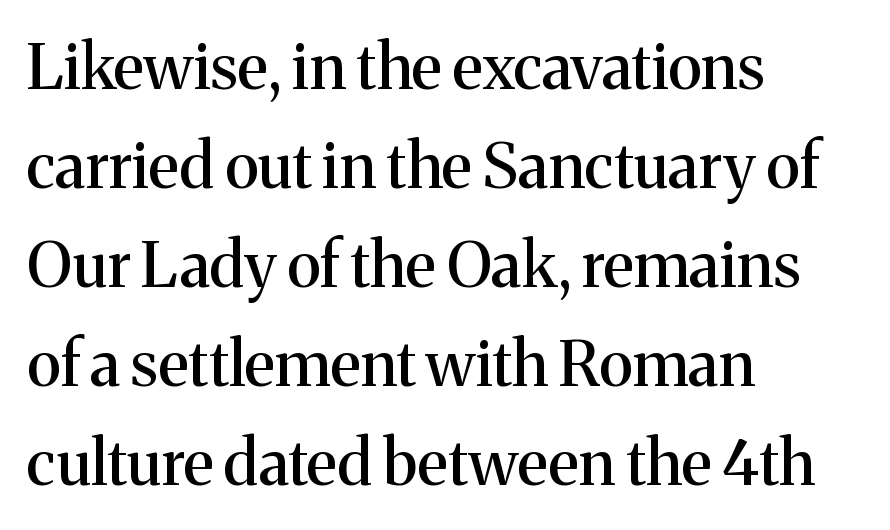
The compositor pushed each line to the left boundary. The strip under each line holds only bare page. Look at the tracking — it's just the regular setting, nothing added. Posture: straight, roman, zero tilt. You could not count columns in this text — the font is proportionally spaced.
